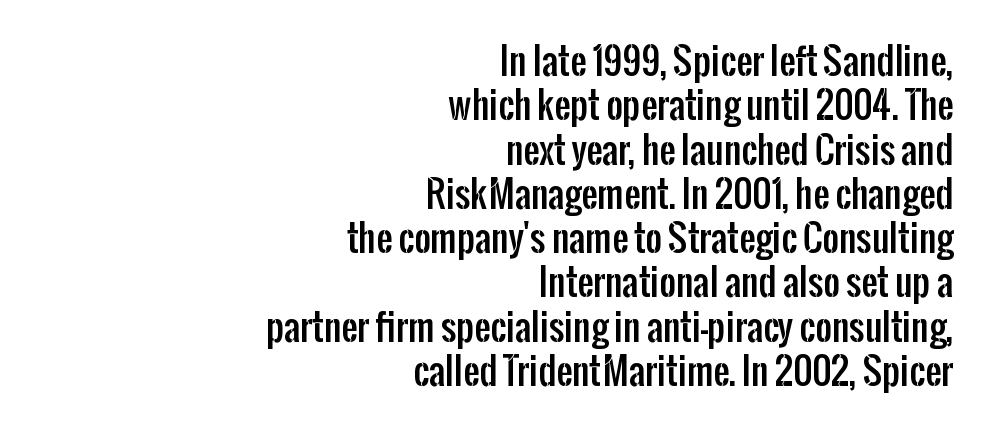
{"serif": "no", "italic": "no", "width": "condensed", "stroke_contrast": "low", "x_height": "medium", "monospaced": "no", "underline": "no", "align": "right", "line_spacing_ratio": 1.23, "letter_spacing": "normal", "letter_spacing_em": 0.0, "glyph_px": 36}
